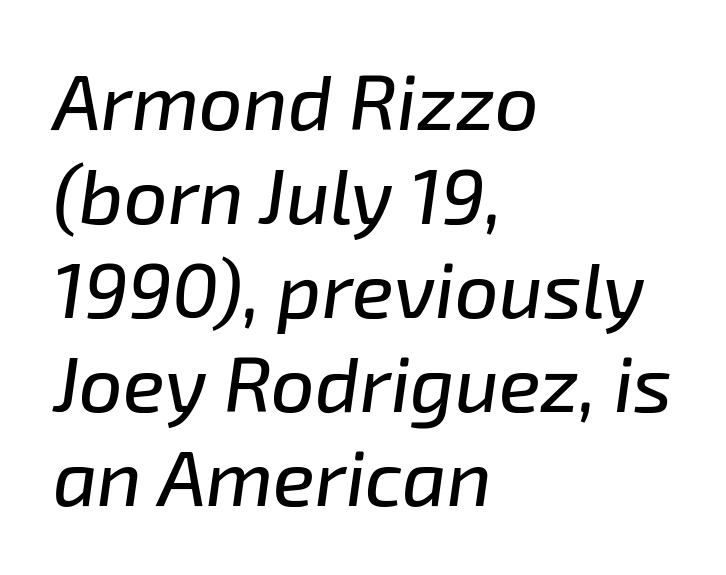
{"italic": "yes", "lean": "right", "slant_degrees": 8, "width": "normal", "stroke_contrast": "low", "x_height": "medium", "monospaced": "no", "underline": "no", "align": "left", "line_spacing_ratio": 1.22, "letter_spacing": "normal", "letter_spacing_em": 0.0, "glyph_px": 77}
